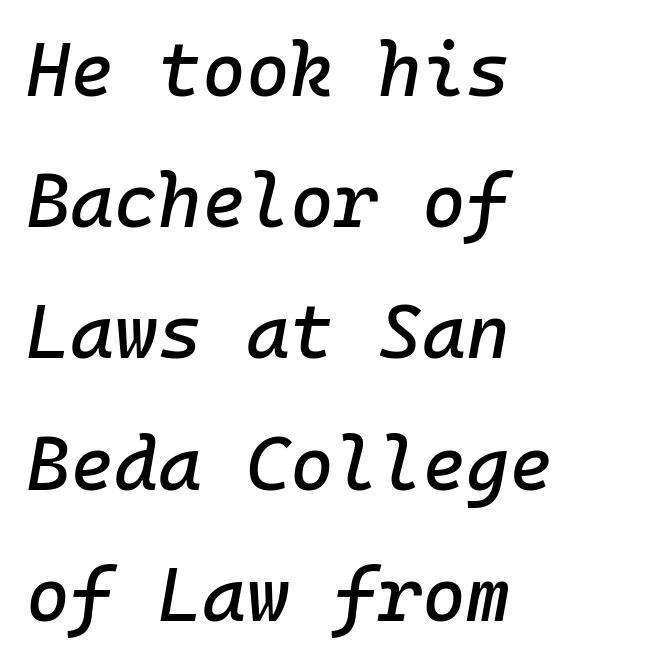
{"italic": "yes", "lean": "right", "slant_degrees": 10, "width": "normal", "stroke_contrast": "low", "x_height": "medium", "monospaced": "yes", "underline": "no", "align": "left", "line_spacing_ratio": 1.75, "letter_spacing": "normal", "letter_spacing_em": 0.0, "glyph_px": 75}
